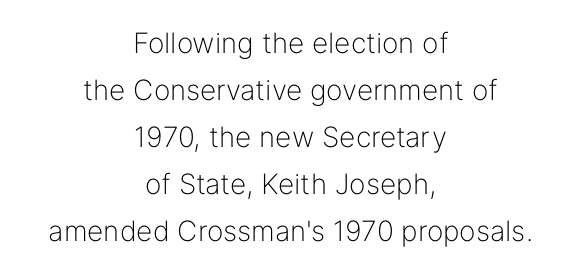
The type family on display is of the sans-serif kind. Is this a heavy cut? Hardly; it is regular or lighter. Rendered with straight, roman letterforms. Compared with typical body copy, the letter spacing here is the same. Note the varied advance widths — an 'i' is clearly narrower than an 'm'. In CSS terms this would be text-align: center.
